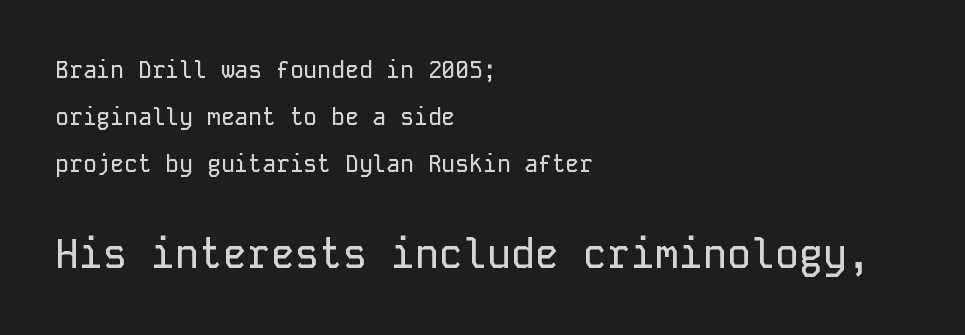
{"serif": "no", "italic": "no", "width": "normal", "stroke_contrast": "low", "x_height": "medium", "monospaced": "yes", "underline": "no", "align": "left", "line_spacing": "loose", "line_spacing_ratio": 2.04, "letter_spacing": "normal", "letter_spacing_em": 0.0, "larger_block": "second", "size_ratio": 1.74, "glyph_px": 40}
